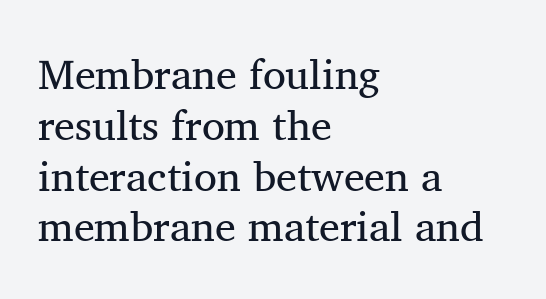
Q: Is the text bold? A: No.
Q: Is the text italic (slanted)? A: No, it is upright.
Q: Is the typeface a serif or a sans-serif typeface? A: Serif.
Q: Is the text underlined? A: No.
Q: How is the paragraph aligned? A: Left-aligned.
Q: Is the spacing between letters normal or unusually wide? A: Normal.
Q: Width (condensed, normal, or wide)? A: Normal.
Q: Stroke contrast? A: Medium.
Q: x-height? A: Medium.
Q: Monospaced? A: No.
